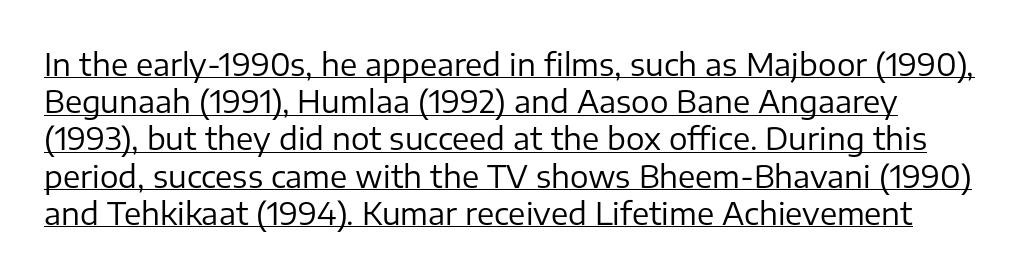
Varying glyph widths throughout — classic text-font behaviour. Are there feet on the stems? There aren't — it's a sans. Inter-character spacing is left at the font's built-in metrics. Ascenders rise straight up at ninety degrees. The passage shown is underscored from start to finish. Weight class: somewhere from thin through regular.
